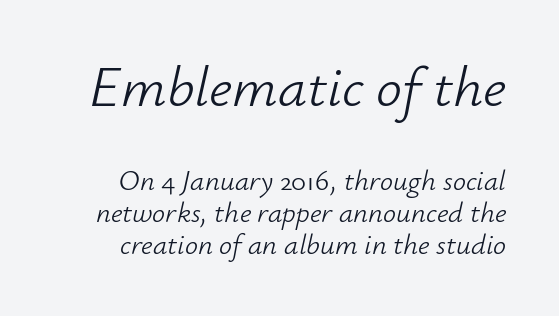
A student would notice the top passage is typeset larger than what follows. This rendering leaves character spacing at its baseline value. These lines are rendered in a variable-pitch font. Unmarked baselines from the first word to the last. Emphasis-style slanted type is in use.
